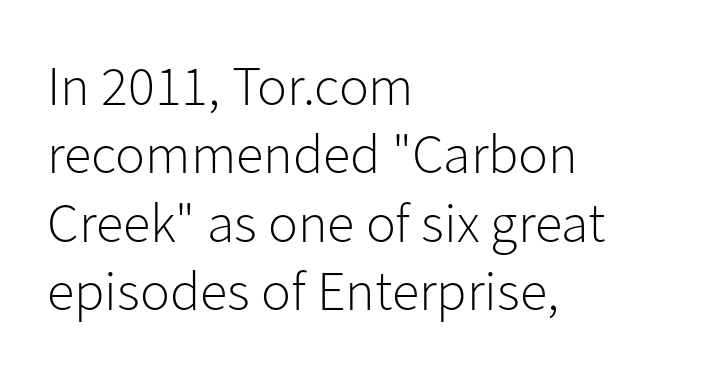
No italicization has been applied; the sample stays upright. These glyphs show unthickened strokes, regular width or finer. Caption: multi-line text, flush left, ragged right. Students, note that the glyphs here touch the page at normal intervals.
